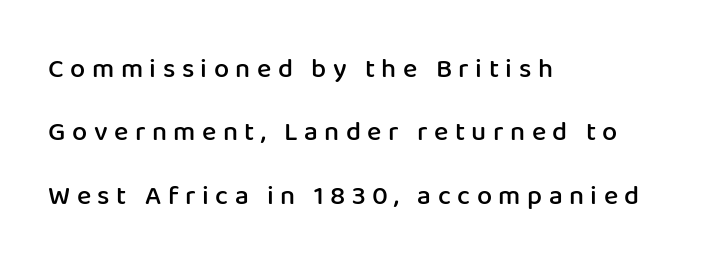
No word sits above an underline. Unlike italic type, these characters show no tilt at all. Notice the strokes are somewhat thickened but not fully heavy: this is a semibold. Display-style spreading of the glyphs; the letterfit is very open. Widely set lines give the paragraph a tall, airy silhouette.
